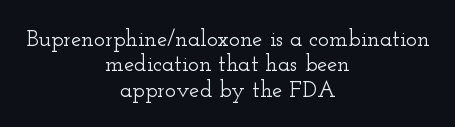
Here the glyphs are tracked normally, forming tight word shapes. Italic: no, the glyphs are upright roman. The leading is snug, giving the passage a crowded texture. Horizontally, the lines are justified to the midpoint only.
